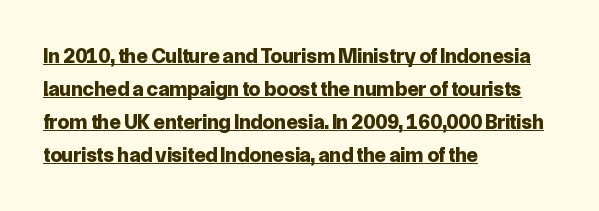
A full-strength bold gives these letters their thick strokes. Students, observe: this is what conventionally led text looks like. Beneath each row of characters lies a ruled line. Does the lettering tilt? It doesn't — this is upright. The type is set solid horizontally, with unmodified tracking.
